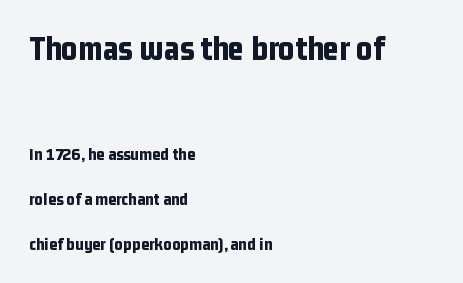
{"serif": "no", "italic": "no", "bold": "yes", "weight": "bold", "width": "condensed", "stroke_contrast": "low", "x_height": "medium", "monospaced": "no", "underline": "no", "align": "left", "line_spacing": "loose", "line_spacing_ratio": 2.49, "letter_spacing": "normal", "letter_spacing_em": 0.0, "larger_block": "first", "size_ratio": 1.94, "glyph_px": 35}
